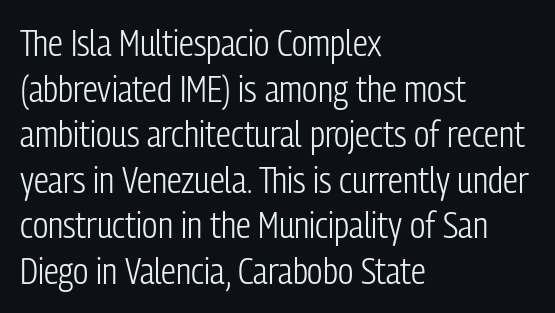
{"serif": "no", "italic": "no", "bold": "no", "weight": "light", "width": "condensed", "stroke_contrast": "low", "x_height": "medium", "monospaced": "no", "underline": "no", "align": "left", "line_spacing_ratio": 1.23, "letter_spacing": "normal", "letter_spacing_em": 0.0, "glyph_px": 37}
